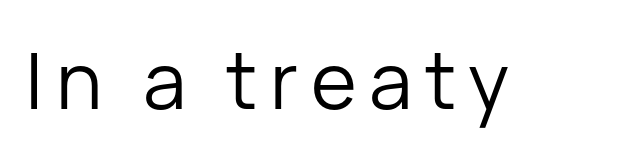
{"serif": "no", "italic": "no", "bold": "no", "weight": "regular", "width": "normal", "stroke_contrast": "low", "x_height": "medium", "monospaced": "no", "underline": "no", "glyph_px": 78}
